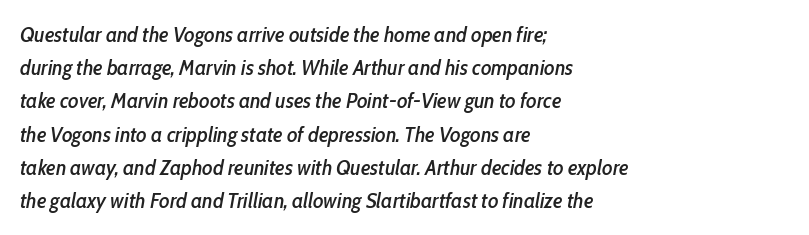
Q: Is the text italic (slanted)? A: Yes, it leans right by about 10 degrees.
Q: Is the text underlined? A: No.
Q: How is the paragraph aligned? A: Left-aligned.
Q: Is the spacing between letters normal or unusually wide? A: Normal.
Q: Is the spacing between lines tight, normal or loose? A: Normal.
